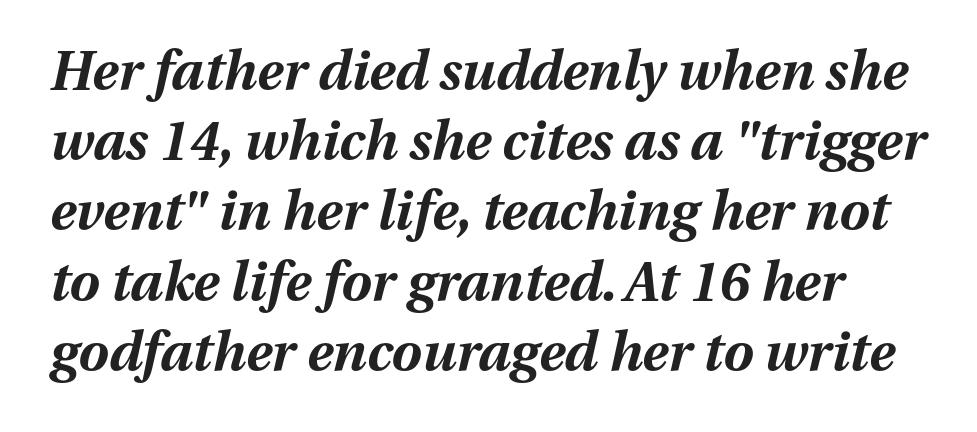
Each letter keeps its own natural width here, so spacing adapts to shape. The horizontal fit of the characters is conventional and even. The specimen omits any rule beneath the text block's lines. Students, observe: this is what conventionally led text looks like.
